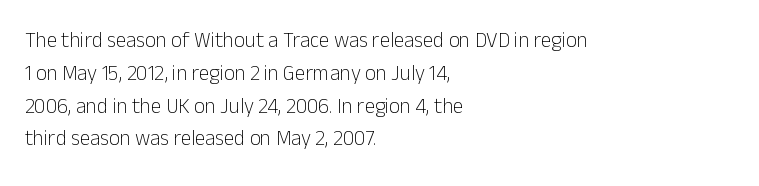
Upright lettering throughout. The rows are spaced the way most documents space them. These lines stack with their left ends in a neat column. The space beneath each line is pristine and unruled. This sample uses plain, unmodified letter spacing. Stem width sits at or under what a default text font uses.
